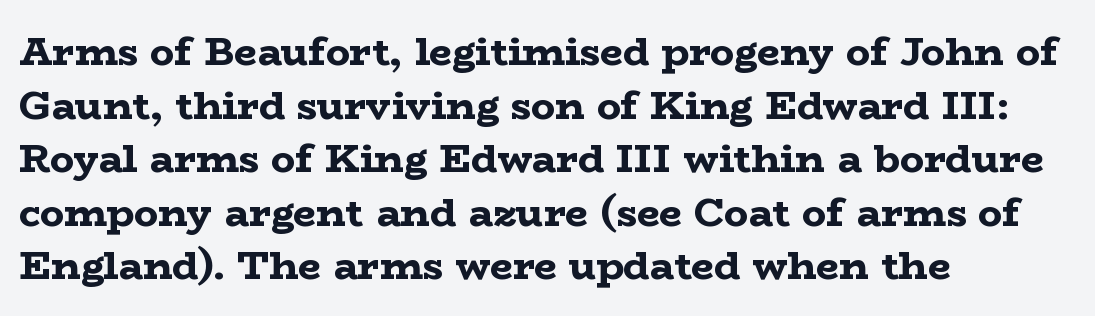
{"serif": "yes", "italic": "no", "bold": "yes", "weight": "bold", "width": "wide", "stroke_contrast": "low", "x_height": "medium", "monospaced": "no", "underline": "no", "align": "left", "line_spacing": "normal", "line_spacing_ratio": 1.34, "letter_spacing": "normal", "letter_spacing_em": 0.0, "glyph_px": 40}
